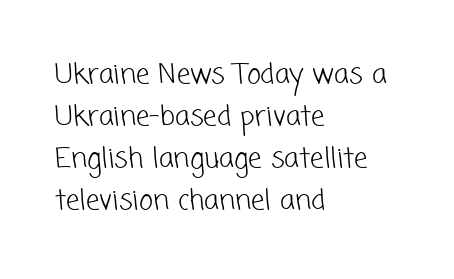
{"bold": "no", "underline": "no", "align": "left", "line_spacing": "normal", "line_spacing_ratio": 1.56, "letter_spacing": "normal", "letter_spacing_em": 0.0, "glyph_px": 27}
